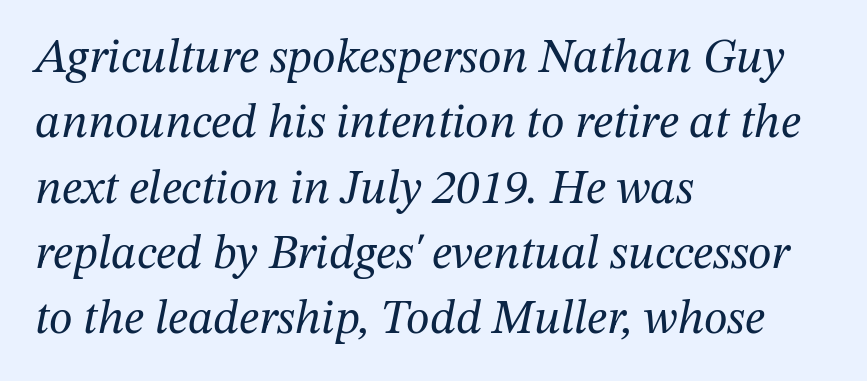
{"serif": "yes", "italic": "yes", "lean": "right", "slant_degrees": 12, "bold": "no", "weight": "regular", "width": "normal", "stroke_contrast": "medium", "x_height": "medium", "monospaced": "no", "underline": "no", "align": "left", "line_spacing": "normal", "line_spacing_ratio": 1.36, "letter_spacing": "normal", "letter_spacing_em": 0.0, "glyph_px": 48}
